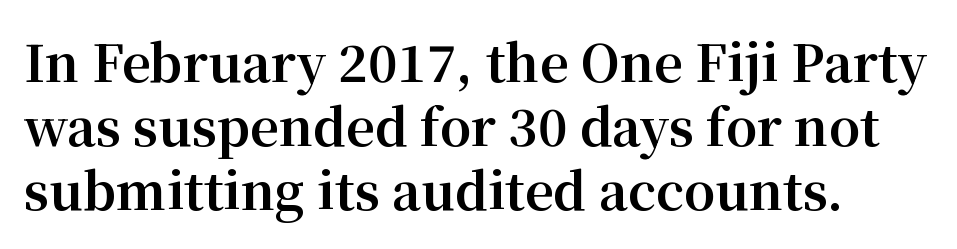
{"serif": "yes", "italic": "no", "bold": "yes", "weight": "bold", "width": "normal", "stroke_contrast": "medium", "x_height": "medium", "monospaced": "no", "underline": "no", "line_spacing": "normal", "line_spacing_ratio": 1.28, "letter_spacing": "normal", "letter_spacing_em": 0.0, "glyph_px": 50}
